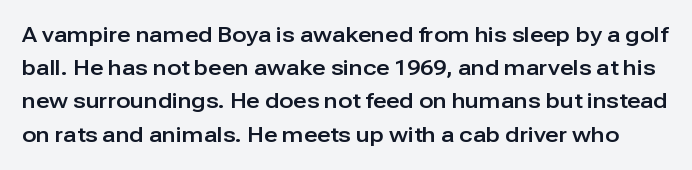
Q: Is the text italic (slanted)? A: No, it is upright.
Q: Is the text underlined? A: No.
Q: Is the spacing between letters normal or unusually wide? A: Normal.
Q: Is the spacing between lines tight, normal or loose? A: Normal.
